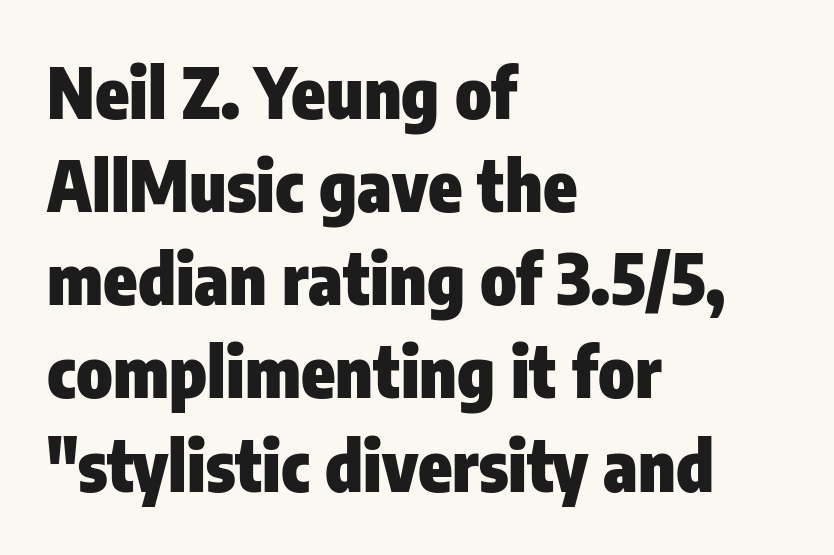
Q: Is the text bold? A: Yes.
Q: Is the text italic (slanted)? A: No, it is upright.
Q: Is the typeface a serif or a sans-serif typeface? A: Sans-serif.
Q: Is the text underlined? A: No.
Q: How is the paragraph aligned? A: Left-aligned.
Q: Is the spacing between letters normal or unusually wide? A: Normal.
Q: Is the spacing between lines tight, normal or loose? A: Normal.
Q: Width (condensed, normal, or wide)? A: Condensed.
Q: Stroke contrast? A: Low.
Q: x-height? A: Medium.
Q: Monospaced? A: No.
